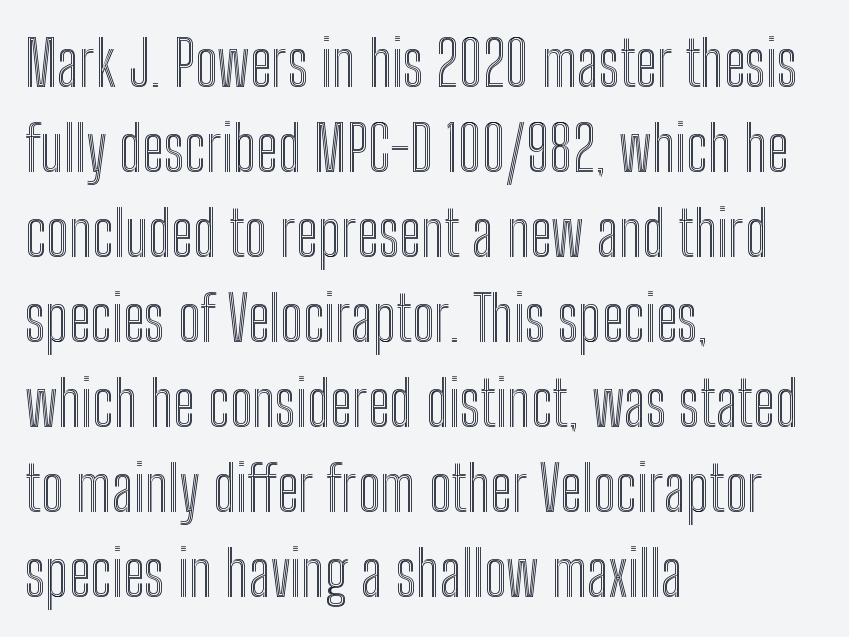
All the whitespace from short lines collects on the right. The passage shown has conventional tracking throughout. The space between consecutive lines is moderate. Plain, unruled lines of type.
